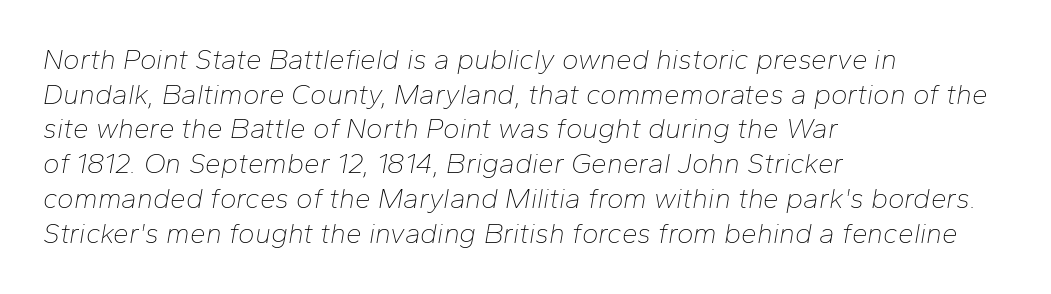
The image shows 28 px thin type, italic (leaning right); set left-aligned, line spacing 1.24x, normal letter spacing, not underlined; low stroke contrast and a medium x-height.
